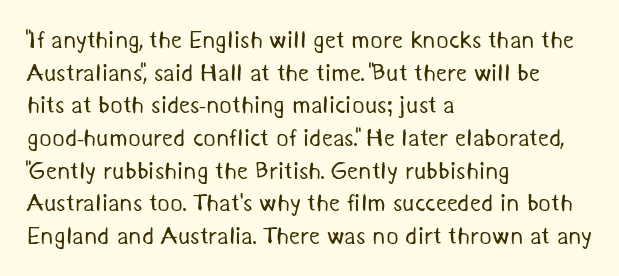
On a weight scale, this lands at 450 or below. The type is set solid horizontally, with unmodified tracking. Every row of glyphs begins at an identical x-position on the left. This rendering features lettering with no underline.
